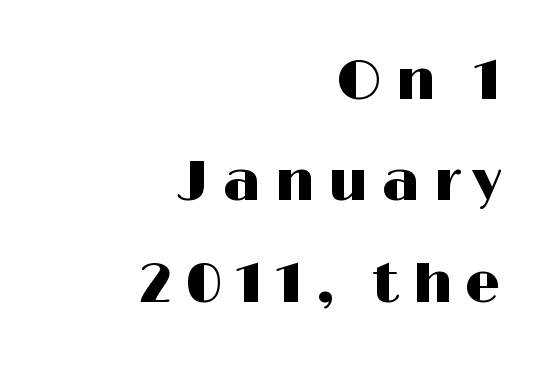
{"serif": "no", "italic": "no", "width": "wide", "stroke_contrast": "high", "x_height": "medium", "monospaced": "no", "underline": "no", "align": "right", "line_spacing_ratio": 1.81, "letter_spacing": "wide", "letter_spacing_em": 0.23, "glyph_px": 56}
